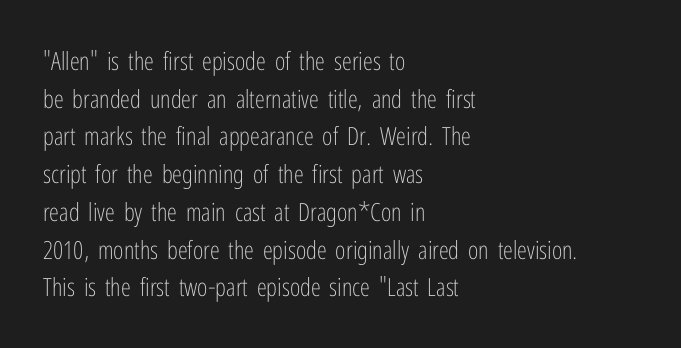
The face used here is rendered with its standard letterfit. Just letters on the line, the space beneath them empty. Caption: face not bold, strokes unweighted. Line spacing here is normal.
